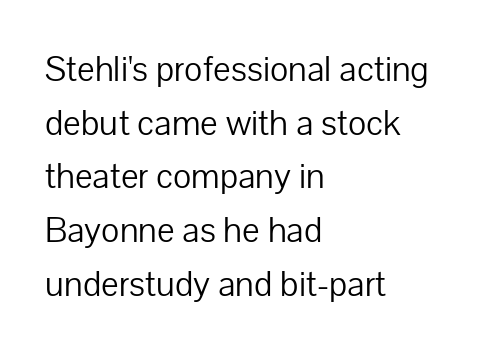
{"serif": "no", "italic": "no", "bold": "no", "weight": "light", "width": "normal", "stroke_contrast": "low", "x_height": "medium", "monospaced": "no", "underline": "no", "align": "left", "line_spacing": "normal", "line_spacing_ratio": 1.45, "letter_spacing": "normal", "letter_spacing_em": 0.0, "glyph_px": 37}
